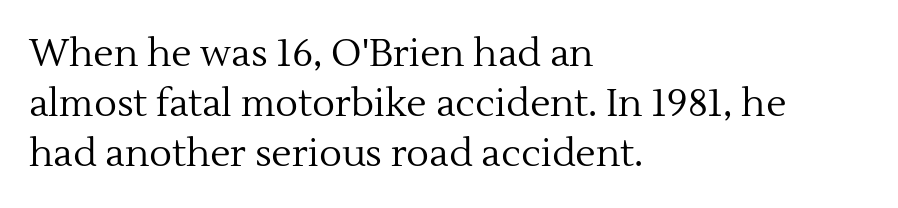
{"serif": "yes", "italic": "no", "bold": "no", "weight": "regular", "width": "normal", "x_height": "medium", "monospaced": "no", "underline": "no", "align": "left", "line_spacing": "normal", "line_spacing_ratio": 1.31, "letter_spacing": "normal", "letter_spacing_em": 0.0, "glyph_px": 38}
